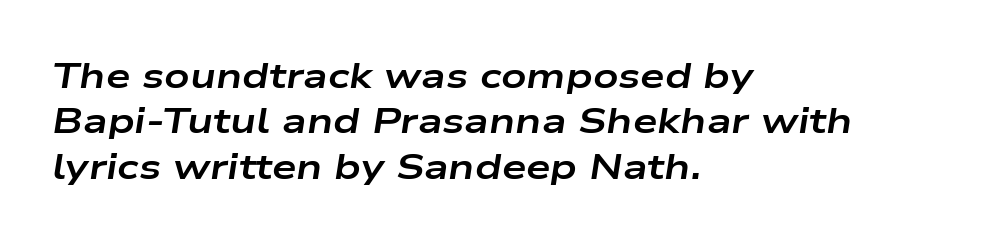
Plain, unruled lines of type. Successive baselines arrive at the customary interval. How heavy is the stroke? Heavy — this is a bold. The letters sit at their default tracking, neither squeezed nor spread. Do the characters align in a grid? No, the font is proportional. The setting favours the left margin, as ordinary paragraphs usually do.
